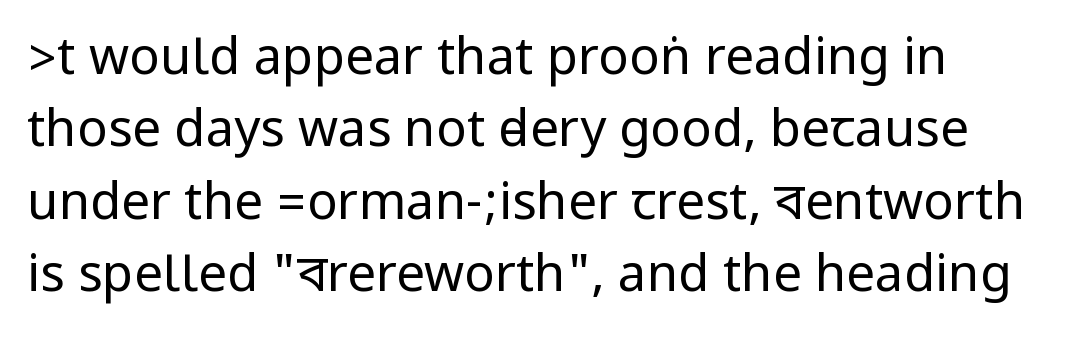
Q: Is the text bold? A: No.
Q: Is the text italic (slanted)? A: No, it is upright.
Q: Is the typeface a serif or a sans-serif typeface? A: Sans-serif.
Q: Is the text underlined? A: No.
Q: Is the spacing between letters normal or unusually wide? A: Normal.
Q: Is the spacing between lines tight, normal or loose? A: Normal.
Q: Width (condensed, normal, or wide)? A: Condensed.
Q: Stroke contrast? A: Low.
